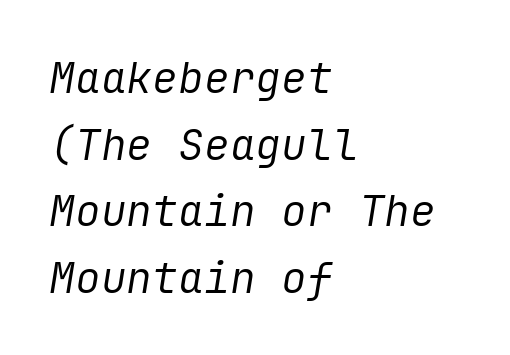
{"italic": "yes", "lean": "right", "slant_degrees": 9, "bold": "no", "weight": "regular", "width": "normal", "stroke_contrast": "low", "x_height": "medium", "underline": "no", "align": "left", "line_spacing": "normal", "line_spacing_ratio": 1.55, "letter_spacing": "normal", "letter_spacing_em": 0.0, "glyph_px": 43}
